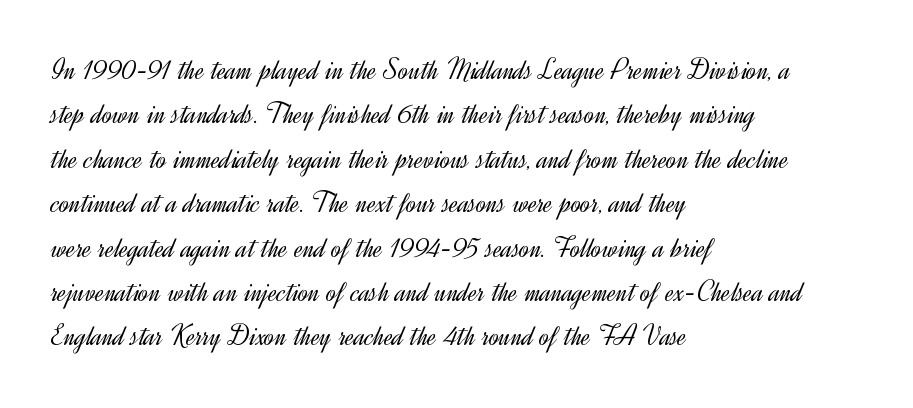
Q: Is the text bold? A: No.
Q: Is the text italic (slanted)? A: Yes.
Q: Is the typeface a serif or a sans-serif typeface? A: Sans-serif.
Q: Is the text underlined? A: No.
Q: How is the paragraph aligned? A: Left-aligned.
Q: Is the spacing between letters normal or unusually wide? A: Normal.
Q: Is the spacing between lines tight, normal or loose? A: Normal.
Q: Width (condensed, normal, or wide)? A: Normal.
Q: x-height? A: Small.
Q: Monospaced? A: No.
